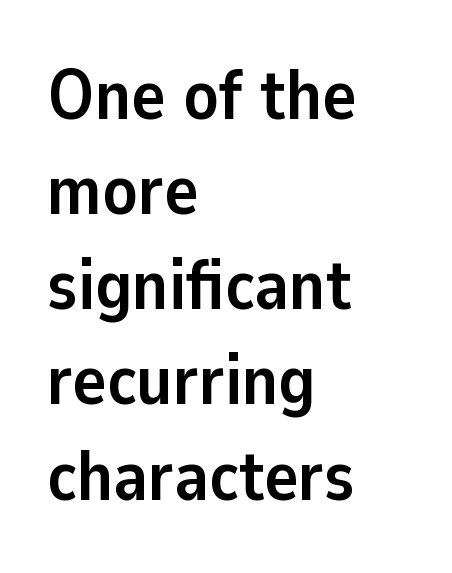
{"serif": "no", "italic": "no", "bold": "yes", "weight": "semibold", "width": "normal", "stroke_contrast": "low", "x_height": "medium", "monospaced": "no", "underline": "no", "align": "left", "line_spacing": "normal", "line_spacing_ratio": 1.34, "letter_spacing": "normal", "letter_spacing_em": 0.0, "glyph_px": 71}
